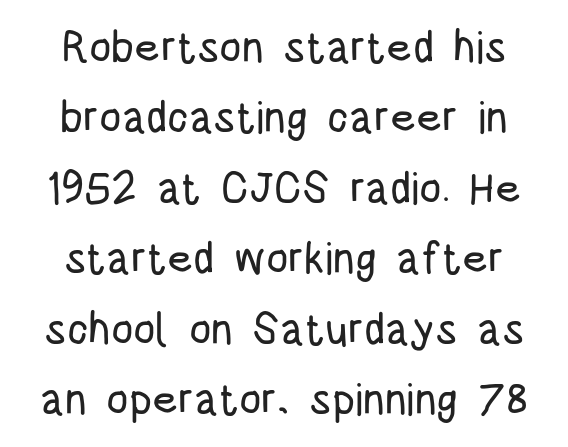
The image shows 44 px condensed sans-serif type, upright; set normal line spacing (1.6x), normal letter spacing, not underlined; low stroke contrast and a large x-height.
